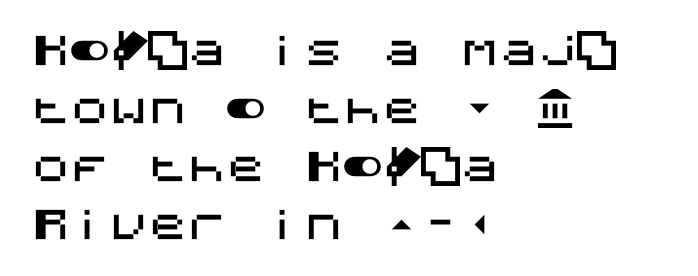
{"serif": "no", "italic": "no", "width": "normal", "stroke_contrast": "medium", "x_height": "large", "underline": "no", "align": "left", "line_spacing": "normal", "line_spacing_ratio": 1.49, "letter_spacing": "normal", "letter_spacing_em": 0.0, "glyph_px": 39}
